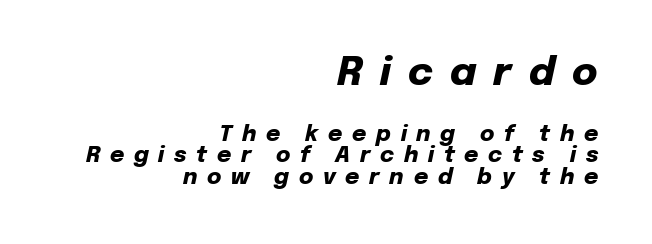
Q: Is the text bold? A: Yes.
Q: Is the text italic (slanted)? A: Yes, it leans right by about 12 degrees.
Q: Is the text underlined? A: No.
Q: How is the paragraph aligned? A: Right-aligned.
Q: Is the spacing between letters normal or unusually wide? A: Unusually wide.
Q: Is the spacing between lines tight, normal or loose? A: Tight.
Q: Which block of text is set in a larger size, the first (top) or the second (bottom)? A: The first (top) one.
Q: Width (condensed, normal, or wide)? A: Normal.
Q: Stroke contrast? A: Low.
Q: x-height? A: Medium.
Q: Monospaced? A: No.
